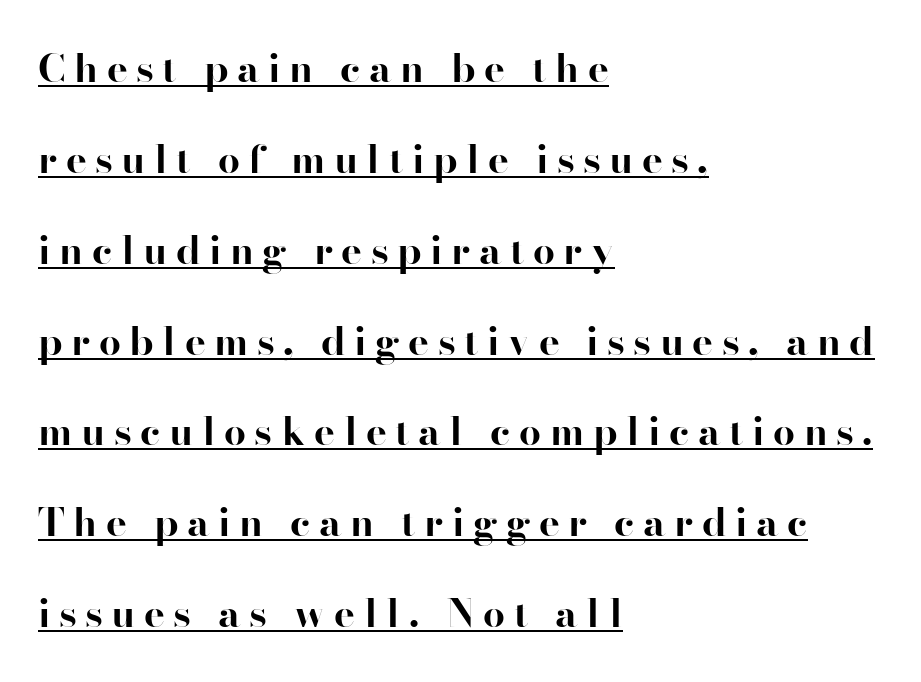
{"serif": "yes", "italic": "no", "bold": "yes", "weight": "bold", "width": "normal", "stroke_contrast": "high", "x_height": "small", "monospaced": "no", "underline": "yes", "align": "left", "line_spacing": "loose", "line_spacing_ratio": 2.33, "letter_spacing": "wide", "letter_spacing_em": 0.22, "glyph_px": 39}
